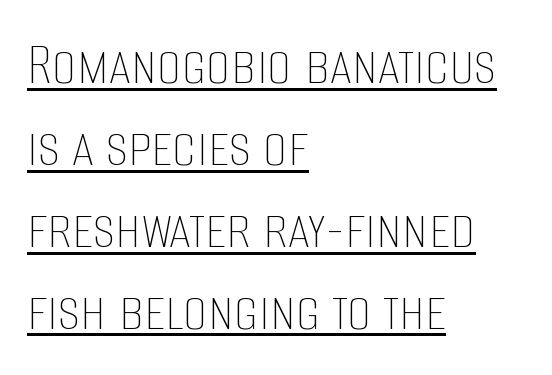
The passage shown is typed in a proportional face where columns would drift. Quick note: underline on. What's the leading like? Ordinary, nothing unusual. Short and long lines alike share a common starting point at left. When letters stand straight like this, we call the style roman or upright.
